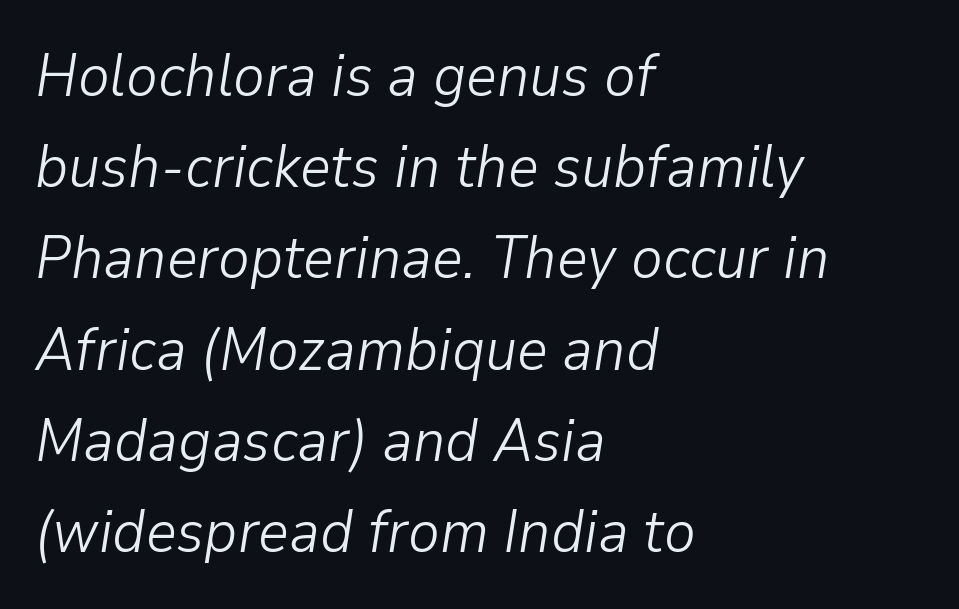
The image shows 60 px light type, italic (leaning right); set left-aligned, normal line spacing (1.52x), normal letter spacing, not underlined; low stroke contrast and a medium x-height.
